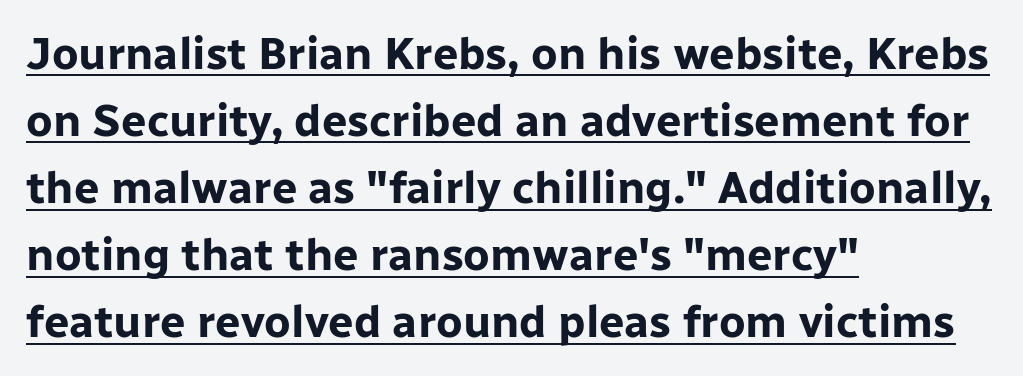
Q: Is the text bold? A: Yes.
Q: Is the text italic (slanted)? A: No, it is upright.
Q: Is the typeface a serif or a sans-serif typeface? A: Sans-serif.
Q: Is the text underlined? A: Yes.
Q: How is the paragraph aligned? A: Left-aligned.
Q: Is the spacing between letters normal or unusually wide? A: Normal.
Q: Is the spacing between lines tight, normal or loose? A: Normal.
Q: Width (condensed, normal, or wide)? A: Normal.
Q: Stroke contrast? A: Low.
Q: x-height? A: Medium.
Q: Monospaced? A: No.
